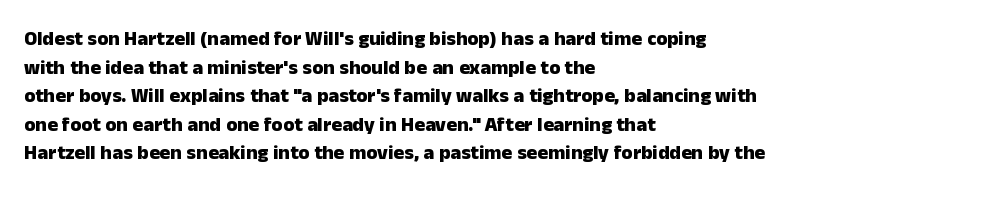
The image shows 20 px bold type, upright; set left-aligned, normal line spacing (1.43x), normal letter spacing, not underlined.
